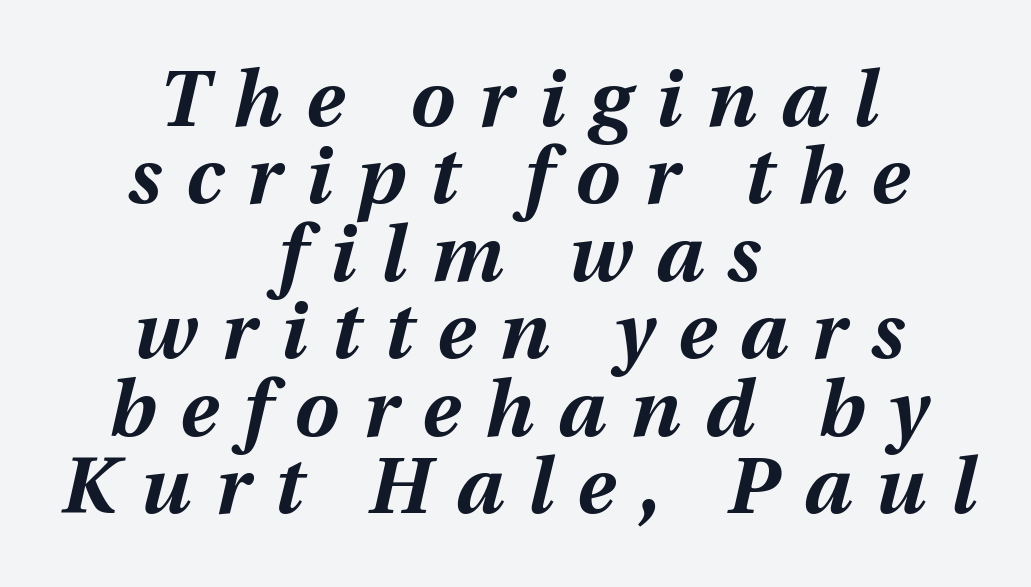
Q: Is the text bold? A: Yes.
Q: Is the text italic (slanted)? A: Yes, it leans right by about 12 degrees.
Q: Is the text underlined? A: No.
Q: How is the paragraph aligned? A: Centered.
Q: Is the spacing between letters normal or unusually wide? A: Unusually wide.
Q: Is the spacing between lines tight, normal or loose? A: Tight.
Q: Width (condensed, normal, or wide)? A: Normal.
Q: Stroke contrast? A: Medium.
Q: x-height? A: Medium.
Q: Monospaced? A: No.
